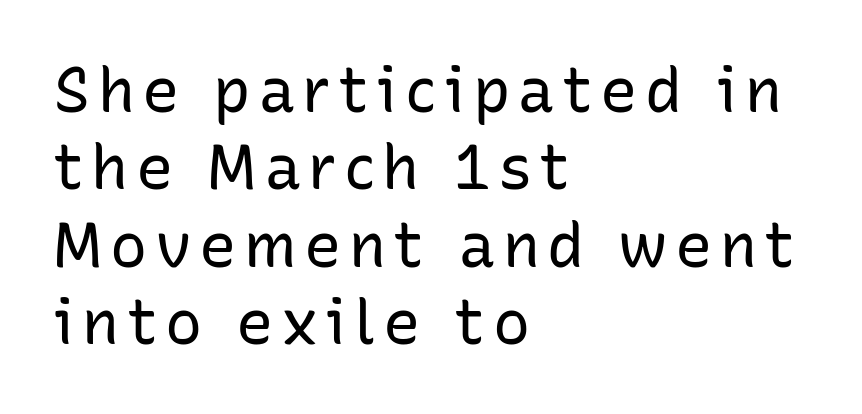
{"serif": "no", "italic": "no", "bold": "no", "weight": "regular", "width": "normal", "stroke_contrast": "low", "x_height": "medium", "monospaced": "no", "underline": "no", "align": "left", "line_spacing": "normal", "line_spacing_ratio": 1.25, "glyph_px": 62}
